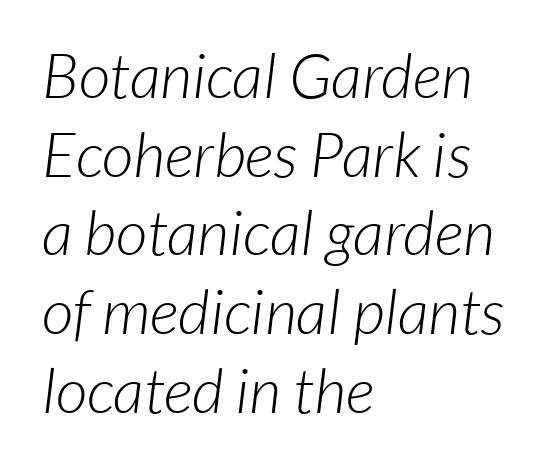
{"serif": "no", "bold": "no", "weight": "light", "width": "normal", "stroke_contrast": "low", "x_height": "medium", "monospaced": "no", "underline": "no", "align": "left", "line_spacing": "normal", "line_spacing_ratio": 1.27, "letter_spacing": "normal", "letter_spacing_em": 0.0, "glyph_px": 62}
